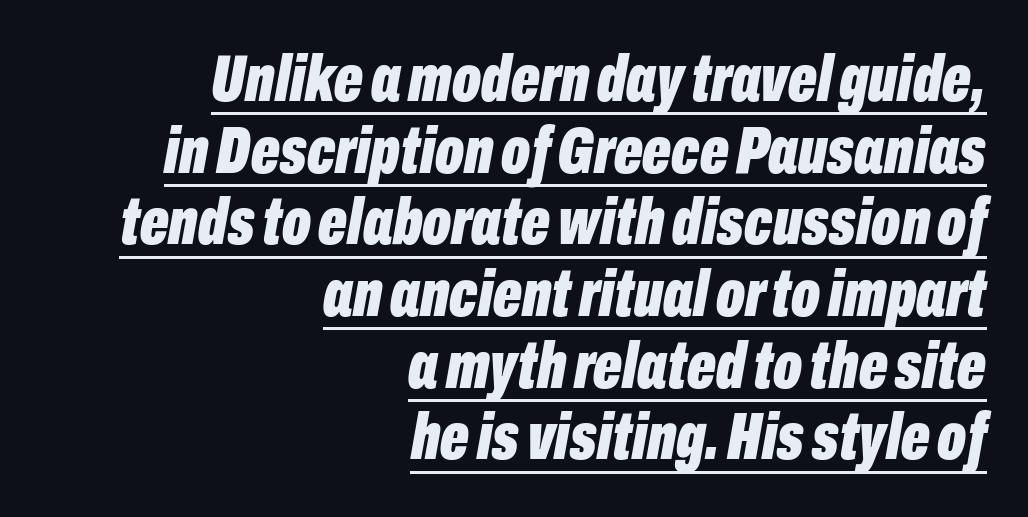
Q: Is the text bold? A: Yes.
Q: Is the text italic (slanted)? A: Yes, it leans right by about 10 degrees.
Q: Is the text underlined? A: Yes.
Q: How is the paragraph aligned? A: Right-aligned.
Q: Is the spacing between letters normal or unusually wide? A: Normal.
Q: Is the spacing between lines tight, normal or loose? A: Tight.
Q: Width (condensed, normal, or wide)? A: Condensed.
Q: Stroke contrast? A: Low.
Q: x-height? A: Medium.
Q: Monospaced? A: No.
